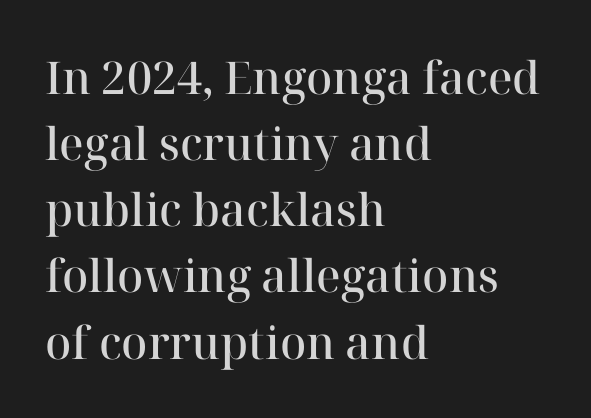
Spacing between characters is what you'd get straight out of the box. Lines of text with bare space underneath. Is this a fixed-width face? No — the glyphs have proportional, varying widths. Letterform terminals end in serifs throughout the passage. Slightly chunky letters — semibold, I'd say, not full bold. The axis of the letterforms is exactly vertical.
